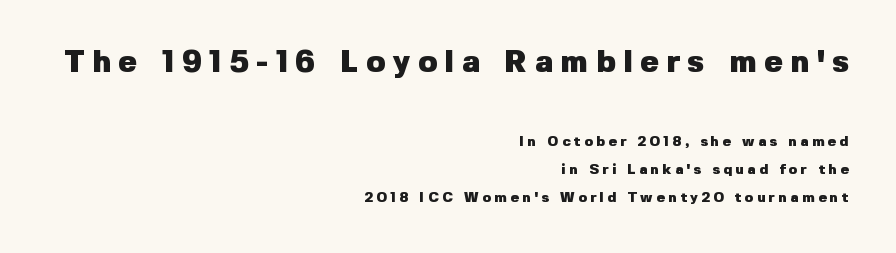
{"serif": "no", "italic": "no", "bold": "yes", "weight": "heavy", "width": "normal", "stroke_contrast": "low", "x_height": "medium", "monospaced": "no", "underline": "no", "align": "right", "line_spacing": "loose", "line_spacing_ratio": 2.0, "letter_spacing": "wide", "letter_spacing_em": 0.25, "larger_block": "first", "size_ratio": 2.21, "glyph_px": 31}
